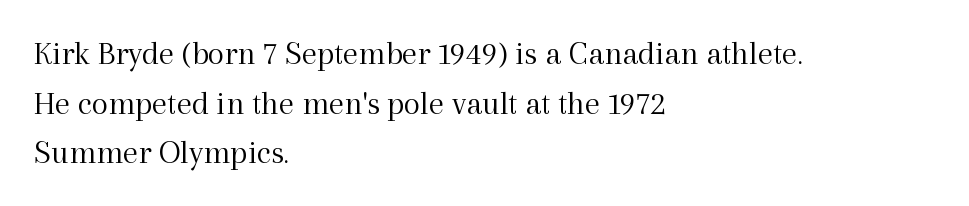
{"serif": "yes", "italic": "no", "bold": "no", "weight": "light", "width": "normal", "x_height": "medium", "monospaced": "no", "underline": "no", "align": "left", "line_spacing": "normal", "line_spacing_ratio": 1.46, "letter_spacing": "normal", "letter_spacing_em": 0.0, "glyph_px": 34}
